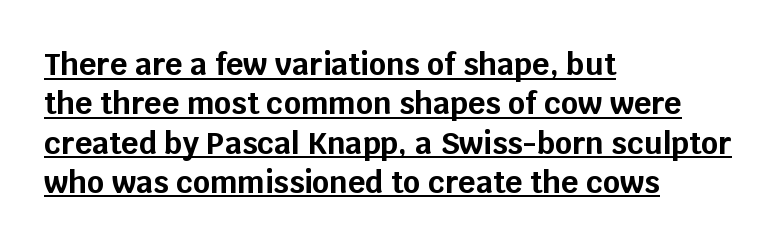
Q: Is the text bold? A: Yes.
Q: Is the text italic (slanted)? A: No, it is upright.
Q: Is the typeface a serif or a sans-serif typeface? A: Sans-serif.
Q: Is the text underlined? A: Yes.
Q: How is the paragraph aligned? A: Left-aligned.
Q: Is the spacing between letters normal or unusually wide? A: Normal.
Q: Is the spacing between lines tight, normal or loose? A: Normal.
Q: Width (condensed, normal, or wide)? A: Normal.
Q: Stroke contrast? A: Low.
Q: x-height? A: Large.
Q: Monospaced? A: No.
